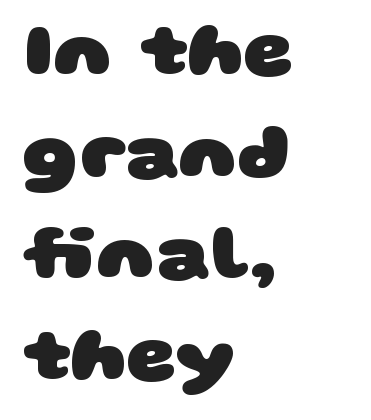
Q: Is the text bold? A: Yes.
Q: Is the typeface a serif or a sans-serif typeface? A: Sans-serif.
Q: Is the text underlined? A: No.
Q: How is the paragraph aligned? A: Left-aligned.
Q: Is the spacing between letters normal or unusually wide? A: Normal.
Q: Is the spacing between lines tight, normal or loose? A: Normal.
Q: Width (condensed, normal, or wide)? A: Wide.
Q: Stroke contrast? A: Low.
Q: x-height? A: Large.
Q: Monospaced? A: No.
